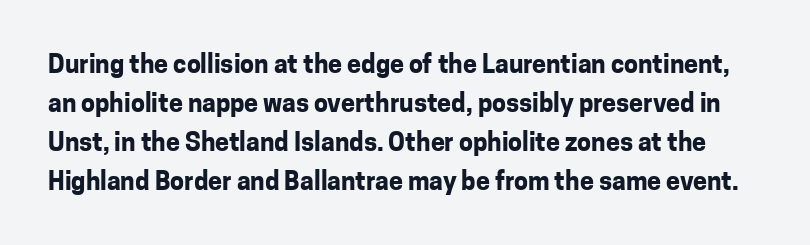
{"italic": "no", "bold": "yes", "underline": "no", "line_spacing": "normal", "line_spacing_ratio": 1.56, "letter_spacing": "normal", "letter_spacing_em": 0.0, "glyph_px": 25}
